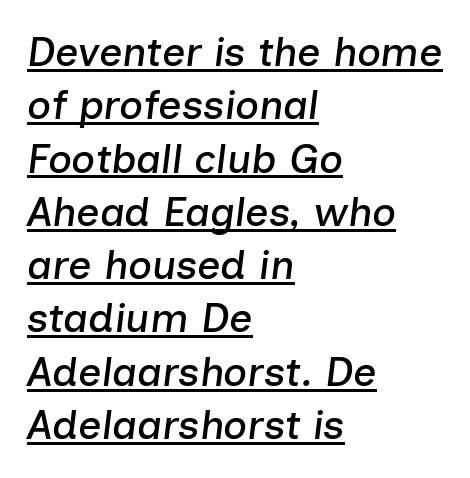
Q: Is the text italic (slanted)? A: Yes, it leans right by about 7 degrees.
Q: Is the text underlined? A: Yes.
Q: How is the paragraph aligned? A: Left-aligned.
Q: Is the spacing between letters normal or unusually wide? A: Normal.
Q: Is the spacing between lines tight, normal or loose? A: Normal.
Q: Width (condensed, normal, or wide)? A: Normal.
Q: Stroke contrast? A: Low.
Q: x-height? A: Medium.
Q: Monospaced? A: No.
